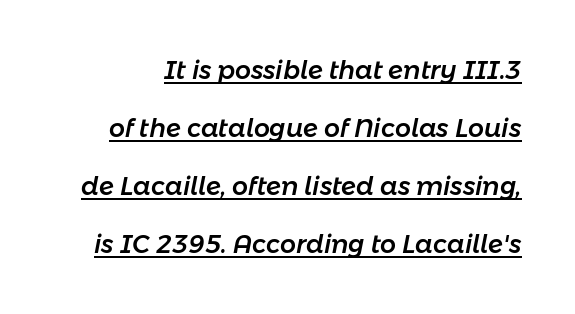
{"italic": "yes", "lean": "right", "slant_degrees": 11, "underline": "yes", "line_spacing": "loose", "line_spacing_ratio": 2.32, "letter_spacing": "normal", "letter_spacing_em": 0.0, "glyph_px": 25}
